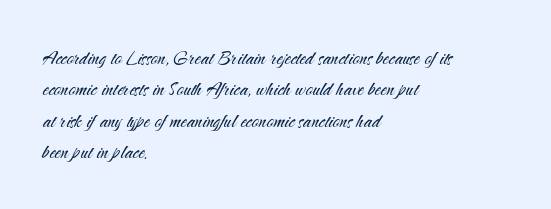
What stands out about the letter spacing? Nothing — it is the standard amount. Unmarked baselines from the first word to the last. The rendering anchors every line to the left-hand side. Regarding leading, the lines here are spaced in the standard way. Compared with a typical body face, this is equally light or lighter still.
